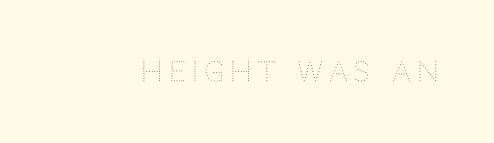
The image shows 27 px text type, upright; set unusually wide letter spacing (+0.23 em), not underlined.
